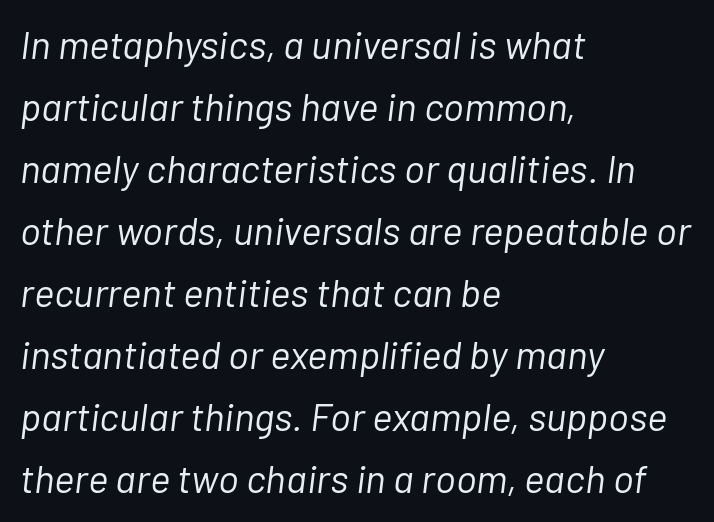
The image shows 39 px light type, italic (leaning right); set left-aligned, normal line spacing (1.59x), normal letter spacing, not underlined; low stroke contrast and a medium x-height.
